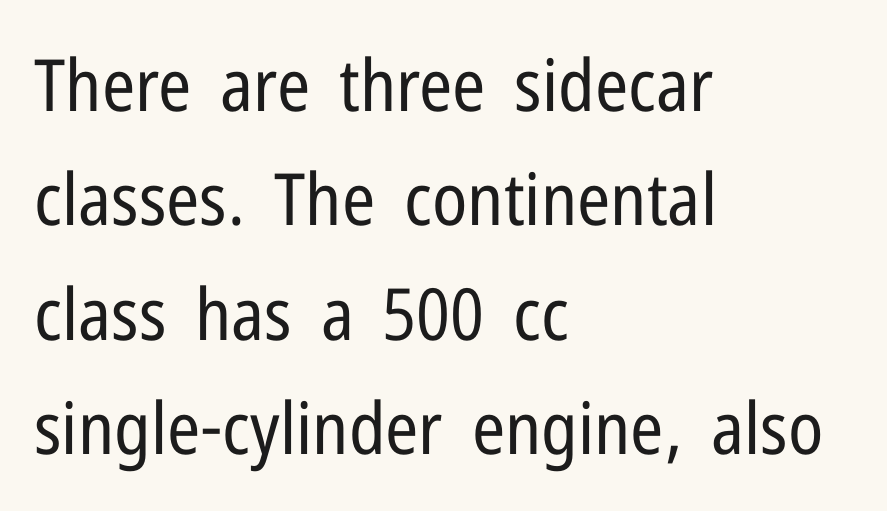
The image shows 72 px regular-weight, condensed sans-serif type, upright; set left-aligned, normal line spacing (1.59x), normal letter spacing, not underlined; low stroke contrast and a medium x-height.
